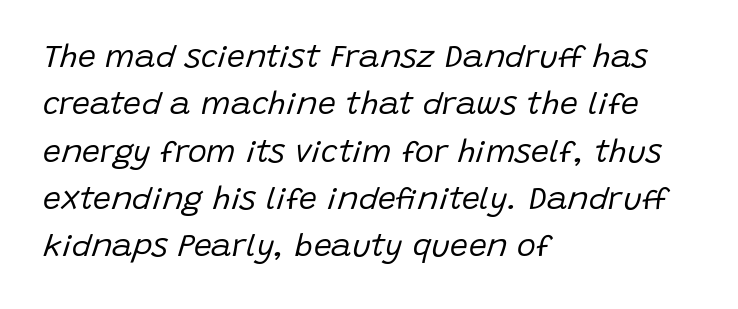
The image shows 32 px regular-weight type, italic (leaning right); set left-aligned, normal line spacing (1.48x), normal letter spacing, not underlined; low stroke contrast and a large x-height.
